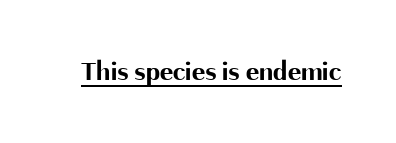
{"serif": "no", "italic": "no", "bold": "yes", "weight": "bold", "width": "normal", "stroke_contrast": "medium", "x_height": "medium", "monospaced": "no", "underline": "yes", "letter_spacing": "normal", "letter_spacing_em": 0.0, "glyph_px": 28}
